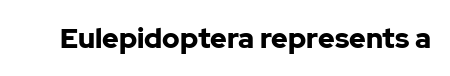
The image shows 28 px bold sans-serif type, upright; set normal letter spacing, not underlined; low stroke contrast and a medium x-height.
